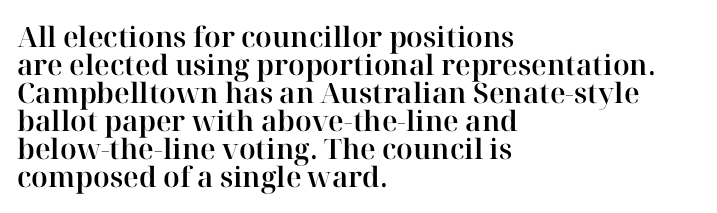
{"serif": "yes", "italic": "no", "width": "normal", "stroke_contrast": "high", "x_height": "medium", "monospaced": "no", "underline": "no", "align": "left", "line_spacing": "tight", "line_spacing_ratio": 1.0, "letter_spacing": "normal", "letter_spacing_em": 0.0, "glyph_px": 28}
